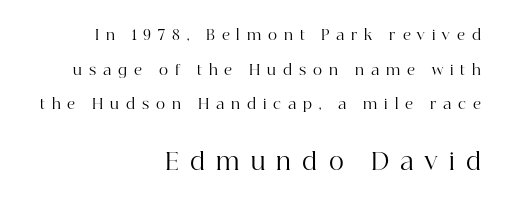
The paragraph has a hard right edge and a soft left edge. Vertically, the passage feels expansive, rows floating well apart. The face looks like a standard text weight, possibly lighter. Decoration check: the copy has no underline. Typesetter's note — lower block bumped up in size, upper block left smaller.
